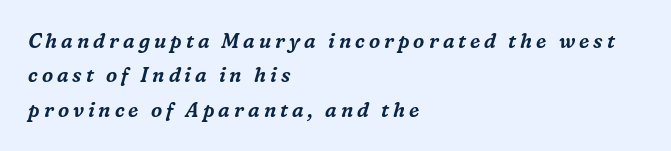
Horizontally, the lines are justified to the leading edge only. Slanted lettering throughout. The letterforms stand isolated, each surrounded by extra space. Plain, unruled lines of type.
